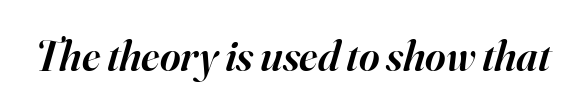
Just letters on the line, the space beneath them empty. Each letter keeps its own natural width here, so spacing adapts to shape. Compared with an ordinary text face, these strokes are moderately heavier — a semibold. Is this a sans? No — the strokes have serifs.
